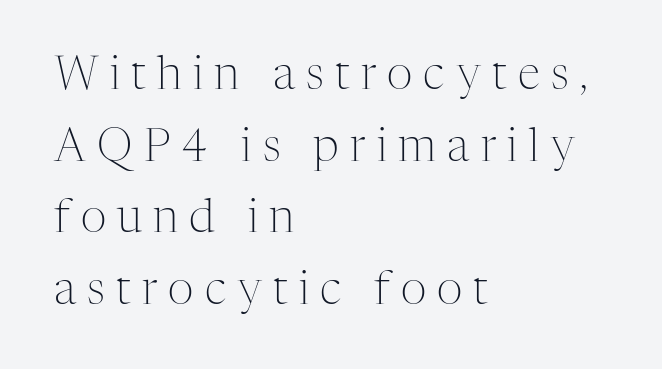
The zone under the glyphs is completely vacant. Notice how the stems are strictly vertical — no italics here. Are there feet on the stems? There are — it's a serif. The typesetting does not lean heavy: it is not bold. How would I describe the line gaps? Plain and ordinary. There is plenty of visible air inserted between adjacent glyphs.
